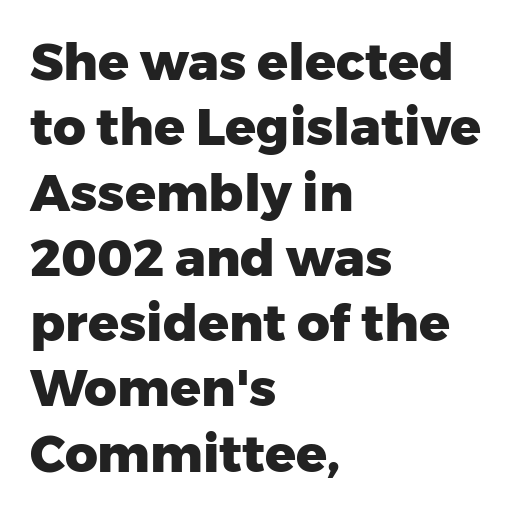
Q: Is the text bold? A: Yes.
Q: Is the text italic (slanted)? A: No, it is upright.
Q: Is the typeface a serif or a sans-serif typeface? A: Sans-serif.
Q: Is the text underlined? A: No.
Q: How is the paragraph aligned? A: Left-aligned.
Q: Is the spacing between letters normal or unusually wide? A: Normal.
Q: Is the spacing between lines tight, normal or loose? A: Normal.
Q: Width (condensed, normal, or wide)? A: Normal.
Q: Stroke contrast? A: Low.
Q: x-height? A: Medium.
Q: Monospaced? A: No.
